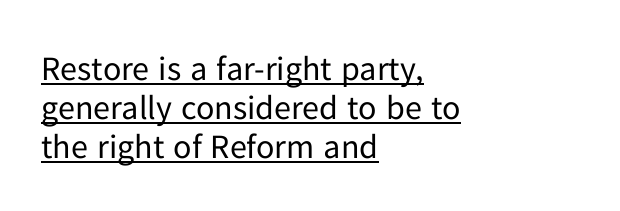
{"serif": "no", "italic": "no", "bold": "no", "weight": "regular", "width": "normal", "stroke_contrast": "low", "x_height": "medium", "monospaced": "no", "underline": "yes", "align": "left", "line_spacing": "tight", "line_spacing_ratio": 1.15, "letter_spacing": "normal", "letter_spacing_em": 0.0, "glyph_px": 34}
